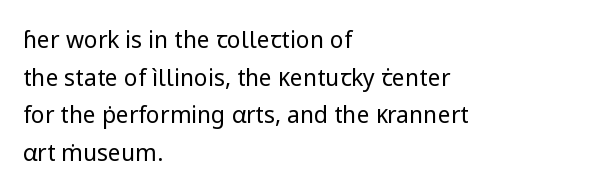
{"italic": "no", "bold": "no", "underline": "no", "align": "left", "line_spacing": "normal", "line_spacing_ratio": 1.64, "letter_spacing": "normal", "letter_spacing_em": 0.0, "glyph_px": 23}
